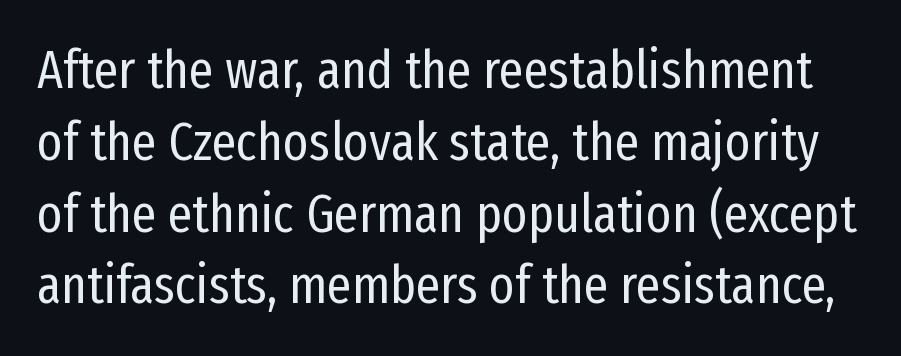
{"serif": "no", "italic": "no", "bold": "no", "weight": "regular", "width": "condensed", "stroke_contrast": "low", "x_height": "medium", "monospaced": "no", "underline": "no", "line_spacing": "normal", "line_spacing_ratio": 1.33, "letter_spacing": "normal", "letter_spacing_em": 0.0, "glyph_px": 54}
